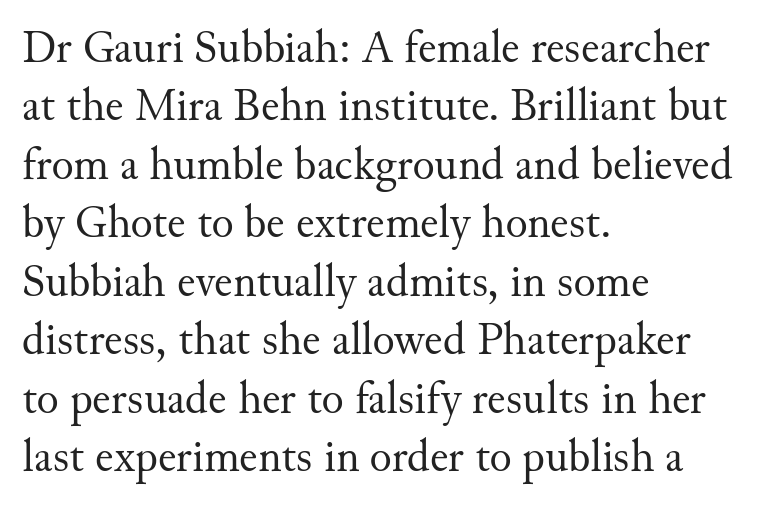
{"serif": "yes", "italic": "no", "bold": "no", "weight": "regular", "width": "normal", "stroke_contrast": "medium", "x_height": "small", "monospaced": "no", "underline": "no", "align": "left", "line_spacing": "normal", "line_spacing_ratio": 1.27, "letter_spacing": "normal", "letter_spacing_em": 0.0, "glyph_px": 46}
